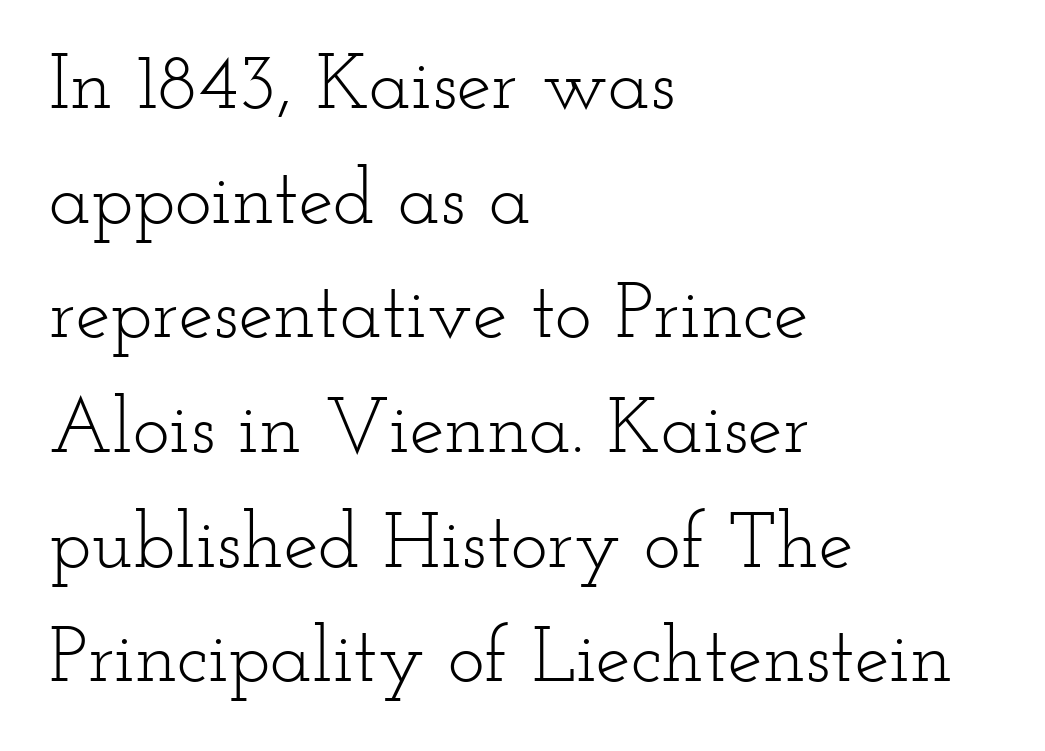
The image shows 78 px light, wide serif type, upright; set left-aligned, normal line spacing (1.47x), normal letter spacing, not underlined; low stroke contrast and a small x-height.
